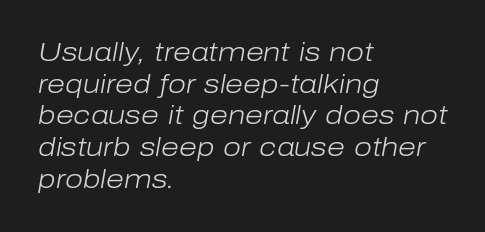
Q: Is the text bold? A: No.
Q: Is the text italic (slanted)? A: Yes, it leans right by about 10 degrees.
Q: Is the text underlined? A: No.
Q: How is the paragraph aligned? A: Left-aligned.
Q: Is the spacing between letters normal or unusually wide? A: Normal.
